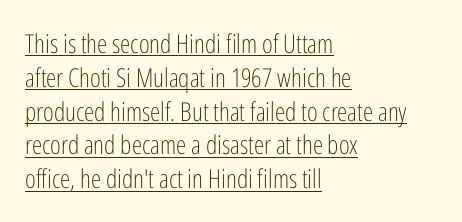
{"italic": "no", "bold": "no", "underline": "yes", "align": "left", "line_spacing": "normal", "line_spacing_ratio": 1.3, "letter_spacing": "normal", "letter_spacing_em": 0.0, "glyph_px": 26}
